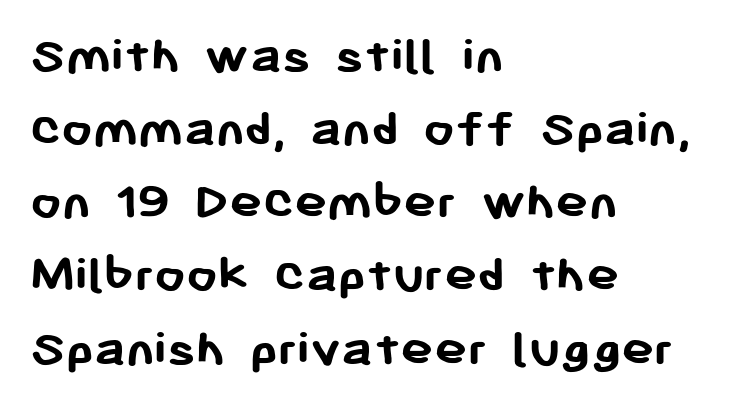
The image shows 55 px semibold sans-serif type, upright; set left-aligned, normal line spacing (1.33x), normal letter spacing, not underlined; low stroke contrast and a medium x-height.
